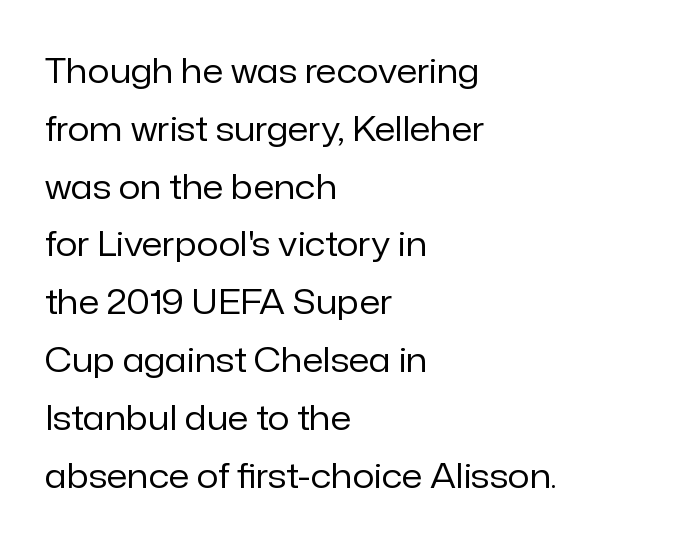
Q: Is the text bold? A: No.
Q: Is the text italic (slanted)? A: No, it is upright.
Q: Is the typeface a serif or a sans-serif typeface? A: Sans-serif.
Q: Is the text underlined? A: No.
Q: How is the paragraph aligned? A: Left-aligned.
Q: Is the spacing between letters normal or unusually wide? A: Normal.
Q: Is the spacing between lines tight, normal or loose? A: Normal.
Q: Width (condensed, normal, or wide)? A: Normal.
Q: Stroke contrast? A: Low.
Q: x-height? A: Medium.
Q: Monospaced? A: No.
